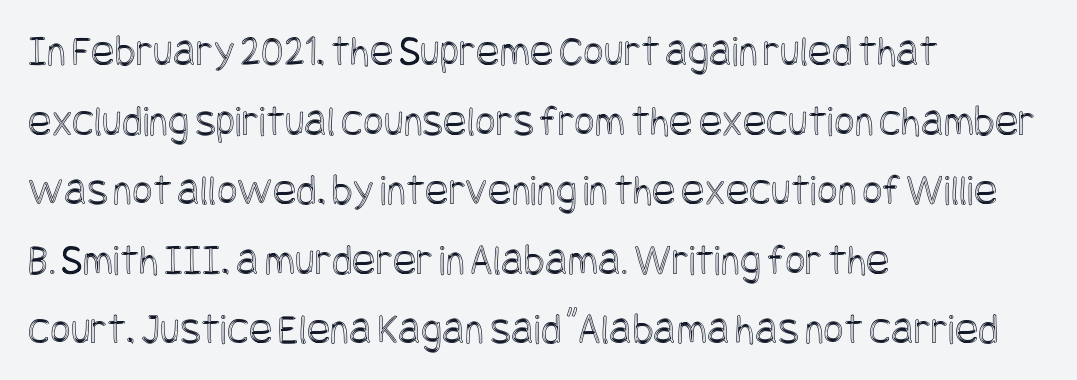
{"italic": "no", "width": "condensed", "x_height": "large", "underline": "no", "align": "left", "line_spacing": "normal", "line_spacing_ratio": 1.58, "letter_spacing": "normal", "letter_spacing_em": 0.0, "glyph_px": 44}
